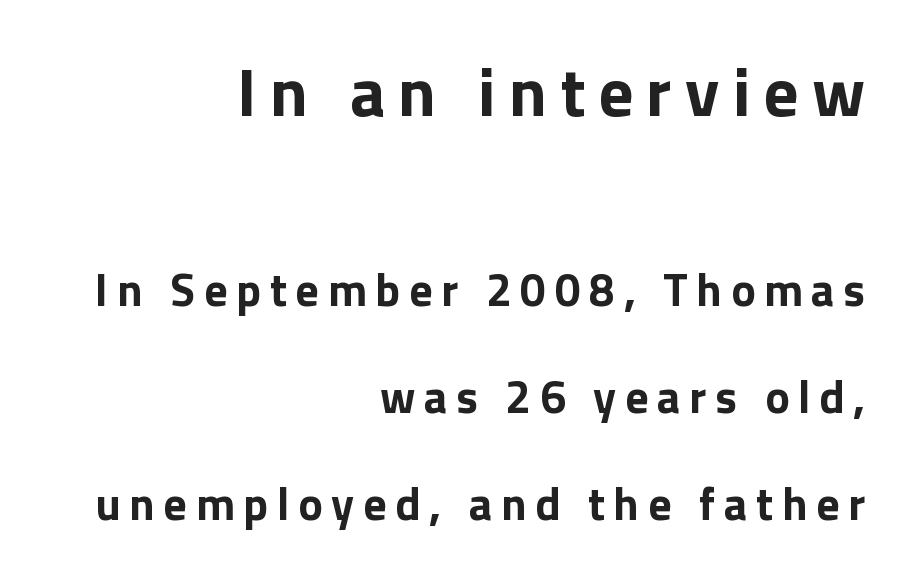
{"serif": "no", "italic": "no", "bold": "yes", "weight": "bold", "width": "normal", "stroke_contrast": "low", "x_height": "medium", "monospaced": "no", "underline": "no", "align": "right", "line_spacing": "loose", "line_spacing_ratio": 2.33, "larger_block": "first", "size_ratio": 1.5, "glyph_px": 69}
